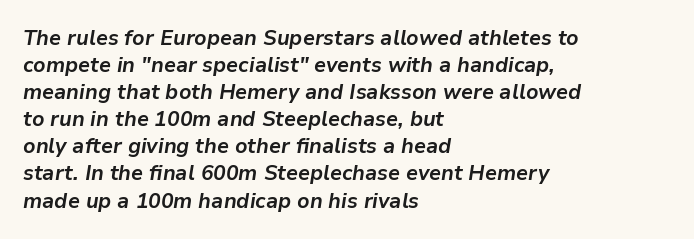
Q: Is the text bold? A: Yes.
Q: Is the text italic (slanted)? A: Yes, it leans right by about 9 degrees.
Q: Is the text underlined? A: No.
Q: How is the paragraph aligned? A: Left-aligned.
Q: Is the spacing between letters normal or unusually wide? A: Normal.
Q: Is the spacing between lines tight, normal or loose? A: Normal.
